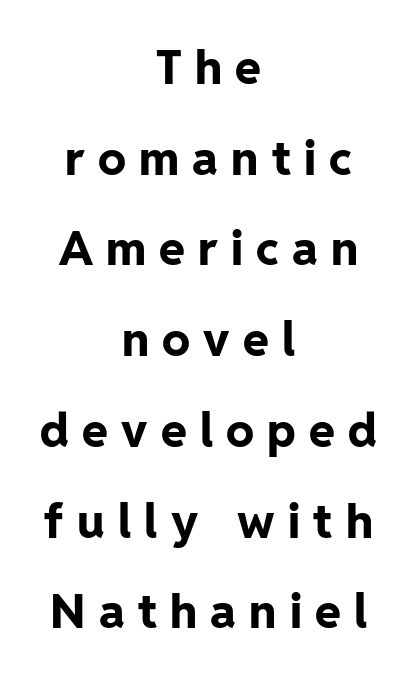
Q: Is the text bold? A: Yes.
Q: Is the text italic (slanted)? A: No, it is upright.
Q: Is the typeface a serif or a sans-serif typeface? A: Sans-serif.
Q: Is the text underlined? A: No.
Q: How is the paragraph aligned? A: Centered.
Q: Is the spacing between letters normal or unusually wide? A: Unusually wide.
Q: Is the spacing between lines tight, normal or loose? A: Loose.
Q: Width (condensed, normal, or wide)? A: Normal.
Q: Stroke contrast? A: Low.
Q: x-height? A: Medium.
Q: Monospaced? A: No.
